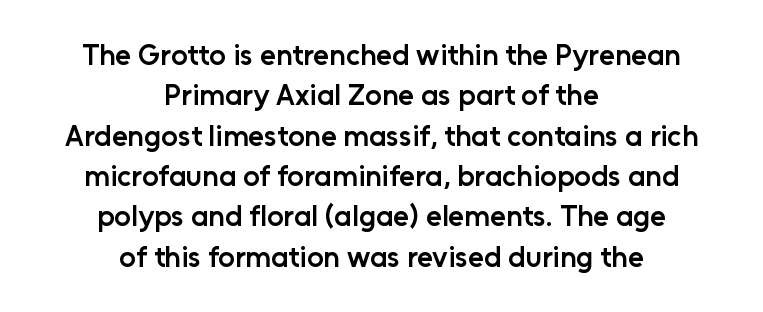
{"serif": "no", "italic": "no", "bold": "semi", "weight": "semibold", "width": "normal", "stroke_contrast": "low", "x_height": "medium", "monospaced": "no", "underline": "no", "align": "center", "line_spacing": "normal", "line_spacing_ratio": 1.39, "letter_spacing": "normal", "letter_spacing_em": 0.0, "glyph_px": 29}
